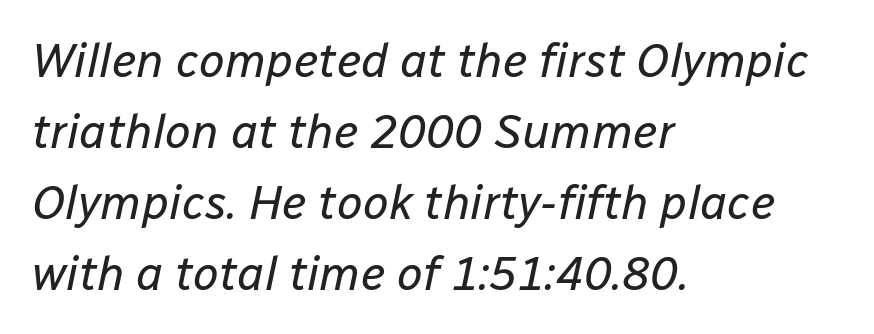
The specimen reads as italic at a glance. Note the varied advance widths — an 'i' is clearly narrower than an 'm'. No word sits above an underline. The face used here is rendered with its standard letterfit.
